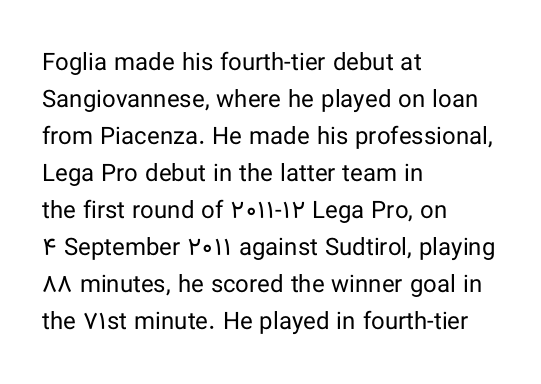
{"italic": "no", "bold": "no", "underline": "no", "align": "left", "line_spacing": "normal", "line_spacing_ratio": 1.54, "letter_spacing": "normal", "letter_spacing_em": 0.0, "glyph_px": 24}
